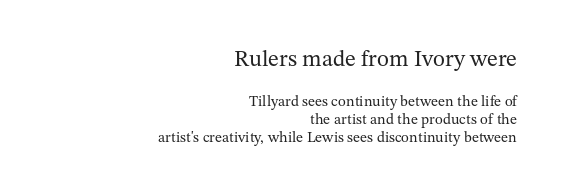
Posture: straight, roman, zero tilt. Anything drawn beneath the words? Only blank space. Short note: letters normally spaced. Line ends are locked; line starts wander.
